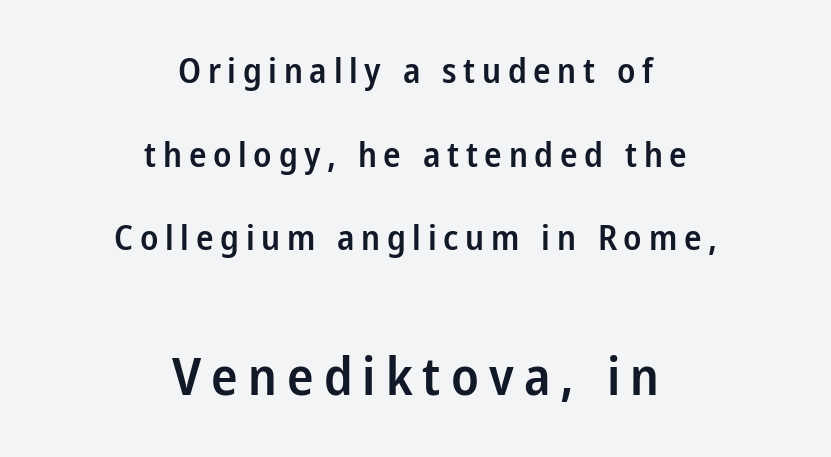
The image shows 53 px semibold, condensed sans-serif type, upright; set centered, loose line spacing (2.39x), not underlined; the second (bottom) block is 1.51x larger; low stroke contrast and a medium x-height.
